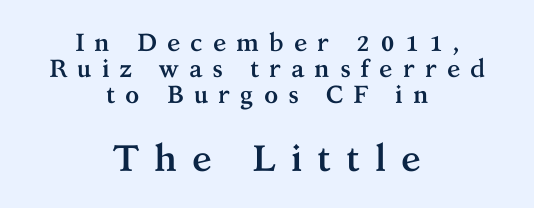
The image shows 37 px semibold serif type, upright; set centered, tight line spacing (1.04x), unusually wide letter spacing (+0.39 em), not underlined; the second (bottom) block is 1.48x larger; medium stroke contrast and a medium x-height.
